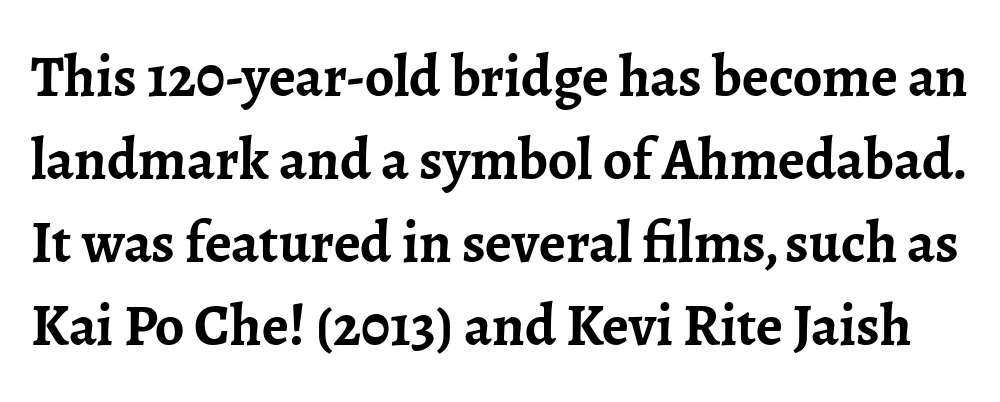
The image shows 58 px semibold serif type, upright; set normal line spacing (1.43x), normal letter spacing, not underlined; low stroke contrast and a medium x-height.
